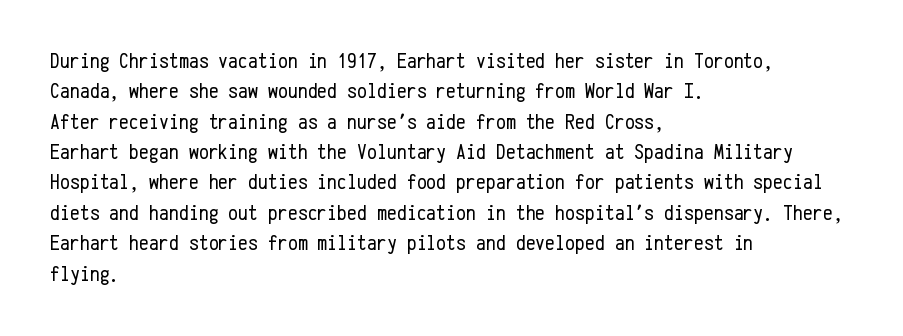
A quiet, ordinary-to-light weight characterises the typeface. The text block is weighted toward the left margin, trailing off unevenly rightward. This rendering leaves character spacing at its baseline value. Characters remain perfectly vertical along every line. The strip under each line holds only bare page.
